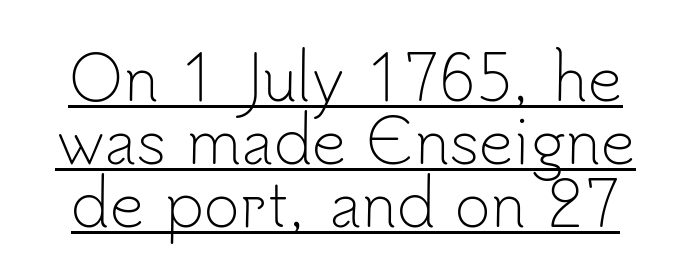
Q: Is the text bold? A: No.
Q: Is the text italic (slanted)? A: No, it is upright.
Q: Is the typeface a serif or a sans-serif typeface? A: Sans-serif.
Q: Is the text underlined? A: Yes.
Q: Is the spacing between letters normal or unusually wide? A: Normal.
Q: Is the spacing between lines tight, normal or loose? A: Tight.
Q: Width (condensed, normal, or wide)? A: Normal.
Q: Stroke contrast? A: Low.
Q: x-height? A: Small.
Q: Monospaced? A: No.
